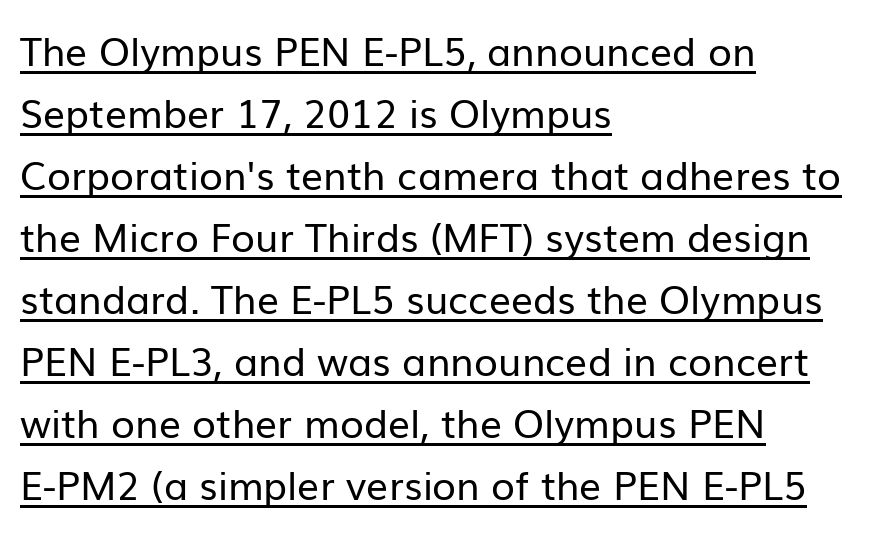
The vertical gap from one line to the next is medium. Rendered with straight, roman letterforms. The rendered words wear a rule along their underside. These lines stack with their left ends in a neat column. This reads as an unemphasized weight, regular at the heaviest.
